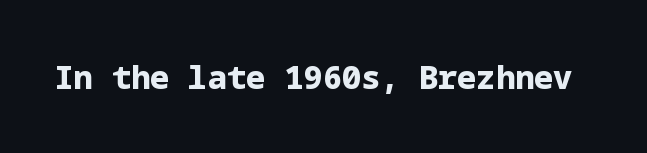
The image shows 32 px bold sans-serif type, upright; set normal letter spacing, not underlined; low stroke contrast and a medium x-height.
